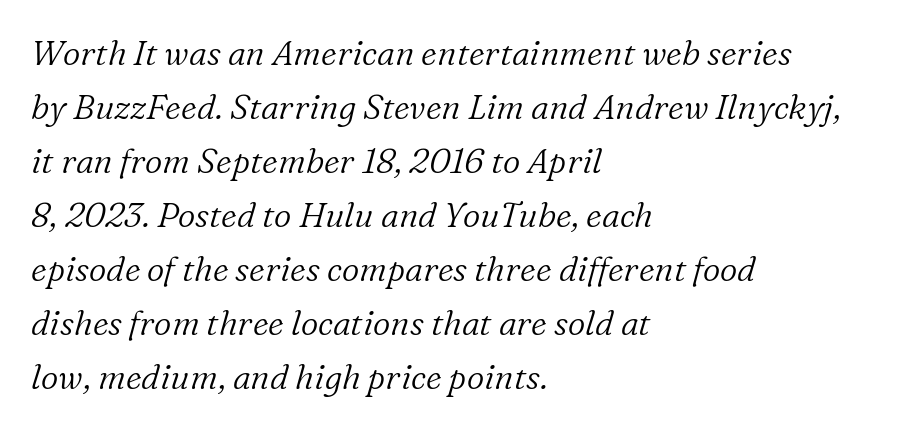
The image shows 34 px light serif type, italic (leaning right); set left-aligned, normal line spacing (1.59x), normal letter spacing, not underlined; low stroke contrast and a medium x-height.
